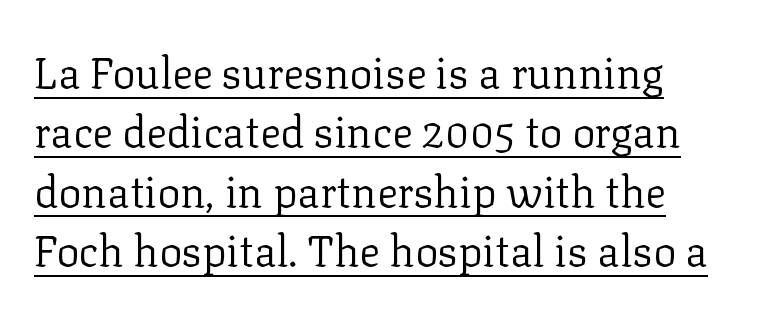
The image shows 43 px regular-weight serif type, upright; set normal line spacing (1.38x), normal letter spacing, underlined; low stroke contrast and a medium x-height.
